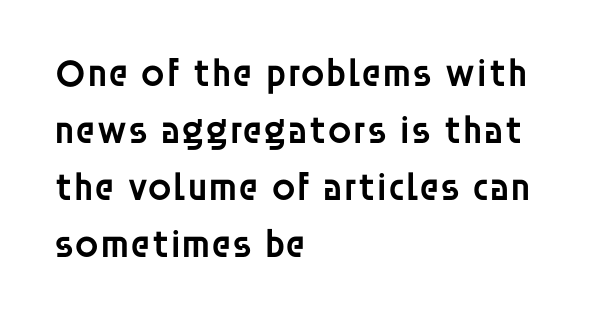
{"serif": "no", "italic": "no", "bold": "semi", "weight": "semibold", "width": "normal", "stroke_contrast": "low", "x_height": "large", "monospaced": "no", "underline": "no", "align": "left", "line_spacing": "normal", "line_spacing_ratio": 1.46, "letter_spacing": "normal", "letter_spacing_em": 0.0, "glyph_px": 39}
